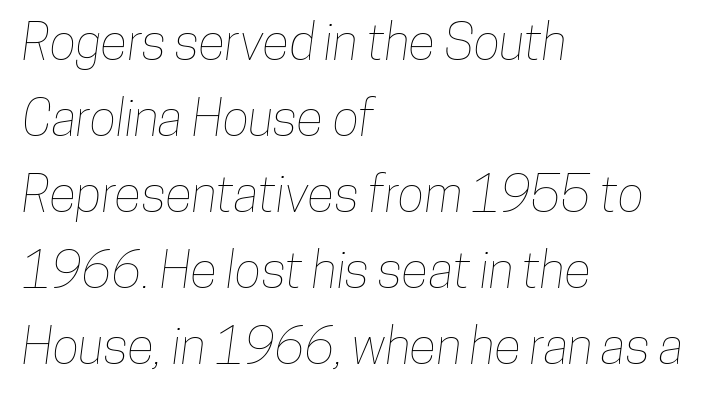
Whoever set this chose a conventional vertical rhythm. The baseline area is clear. Typeset ragged right — the left edge is the straight one. Is this a fixed-width face? No — the glyphs have proportional, varying widths. Glyph-to-glyph distance matches everyday printed text.
